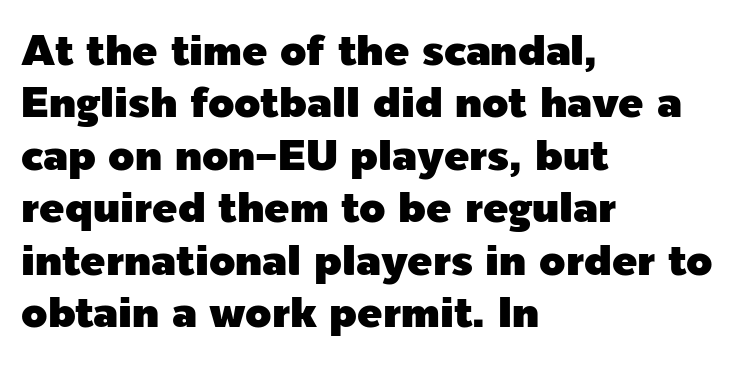
Q: Is the text italic (slanted)? A: No, it is upright.
Q: Is the typeface a serif or a sans-serif typeface? A: Sans-serif.
Q: Is the text underlined? A: No.
Q: How is the paragraph aligned? A: Left-aligned.
Q: Is the spacing between letters normal or unusually wide? A: Normal.
Q: Is the spacing between lines tight, normal or loose? A: Normal.
Q: Width (condensed, normal, or wide)? A: Normal.
Q: x-height? A: Medium.
Q: Monospaced? A: No.
